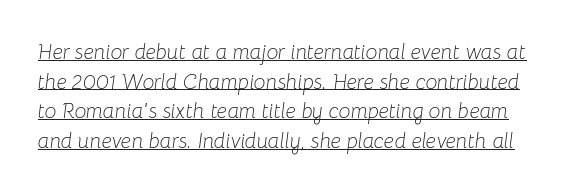
Q: Is the text bold? A: No.
Q: Is the text italic (slanted)? A: Yes, it leans right by about 8 degrees.
Q: Is the text underlined? A: Yes.
Q: Is the spacing between letters normal or unusually wide? A: Normal.
Q: Is the spacing between lines tight, normal or loose? A: Normal.
